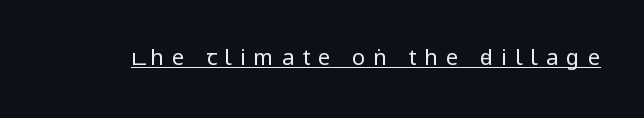
The image shows 22 px text type, upright; set unusually wide letter spacing (+0.36 em), underlined.
